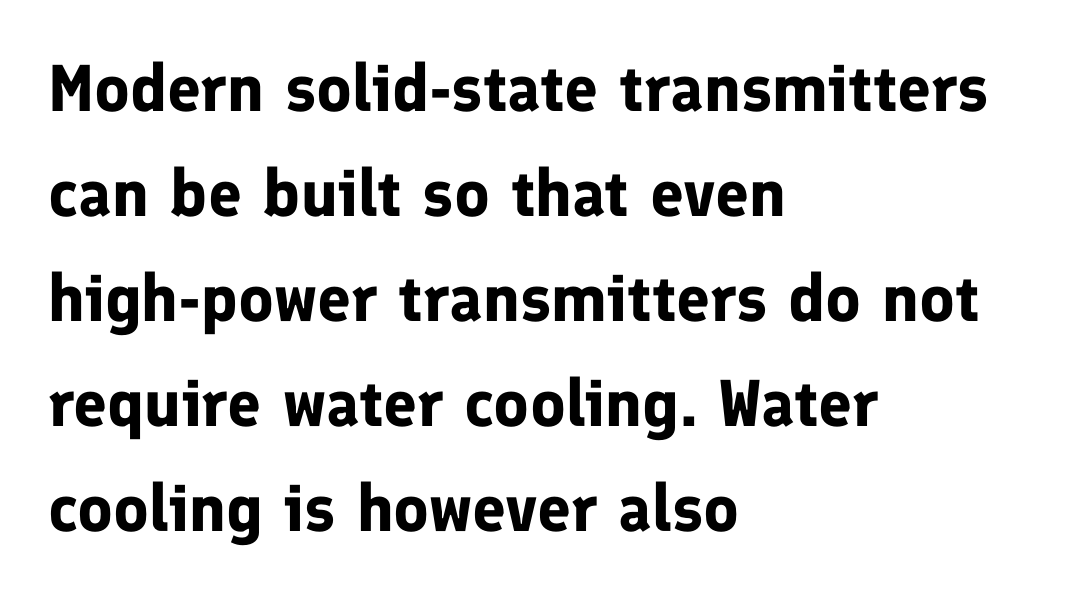
{"serif": "no", "italic": "no", "bold": "yes", "weight": "bold", "width": "normal", "stroke_contrast": "low", "x_height": "medium", "monospaced": "no", "underline": "no", "align": "left", "line_spacing": "normal", "line_spacing_ratio": 1.59, "letter_spacing": "normal", "letter_spacing_em": 0.0, "glyph_px": 66}
